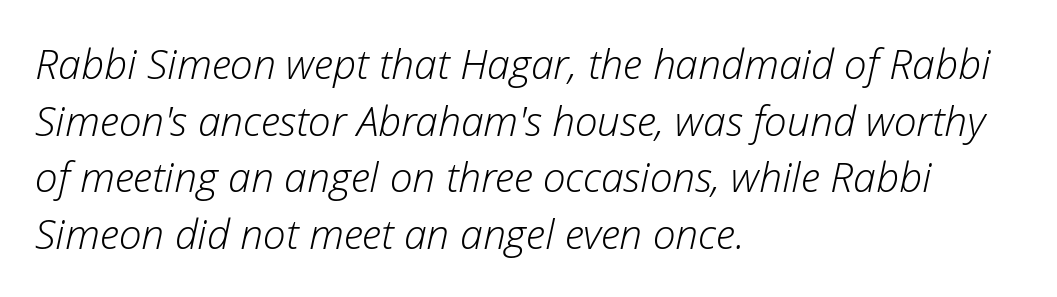
{"italic": "yes", "lean": "right", "slant_degrees": 12, "bold": "no", "weight": "light", "width": "normal", "stroke_contrast": "low", "x_height": "medium", "monospaced": "no", "underline": "no", "align": "left", "line_spacing": "normal", "line_spacing_ratio": 1.38, "letter_spacing": "normal", "letter_spacing_em": 0.0, "glyph_px": 41}
